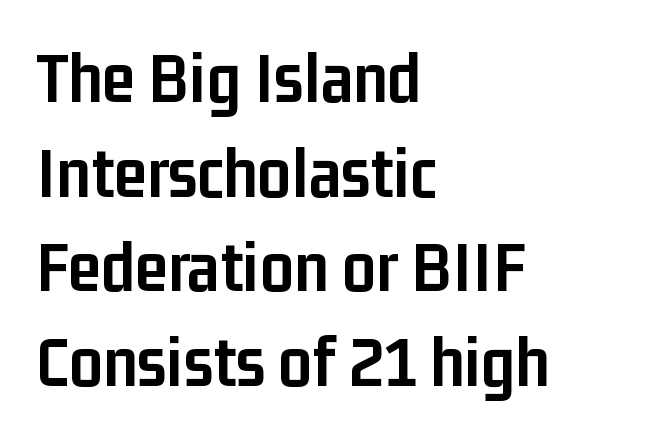
{"serif": "no", "italic": "no", "bold": "yes", "weight": "semibold", "width": "condensed", "stroke_contrast": "low", "x_height": "medium", "monospaced": "no", "underline": "no", "align": "left", "line_spacing": "normal", "line_spacing_ratio": 1.28, "letter_spacing": "normal", "letter_spacing_em": 0.0, "glyph_px": 74}
